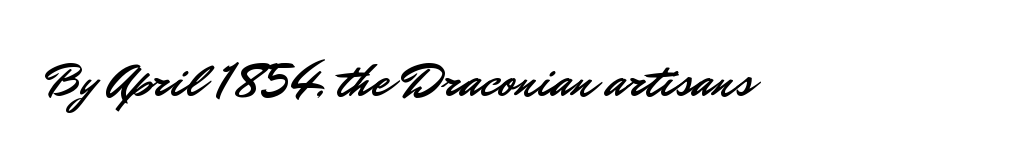
Has an underline been added? It has not. The letters sit at their default tracking, neither squeezed nor spread. No feet cap the strokes, marking this as sans-serif type. Proportional: the letters do not fall into vertical columns.
